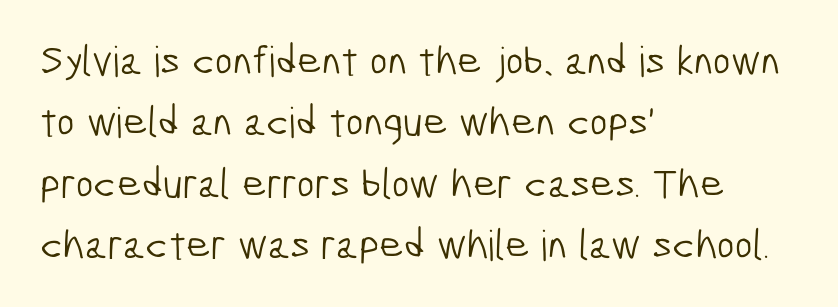
The passage shown is typeset with a sans-serif family. The compositor pushed each line to the left boundary. Each letter keeps its own natural width here, so spacing adapts to shape. The line texture is even and compact thanks to regular tracking. Descenders are the only things crossing below the line.
